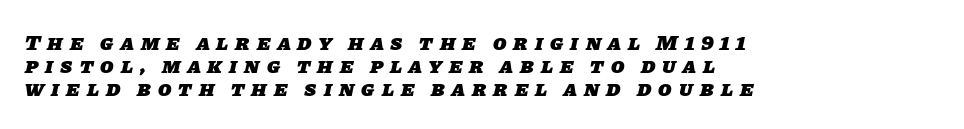
Notice how descenders almost collide with the ascenders below — that's tight leading. Strong, thick strokes mark this as bold type. The letters are spread apart with noticeably loose tracking. The rag falls on the right side of this text block. Descenders are the only things crossing below the line.
